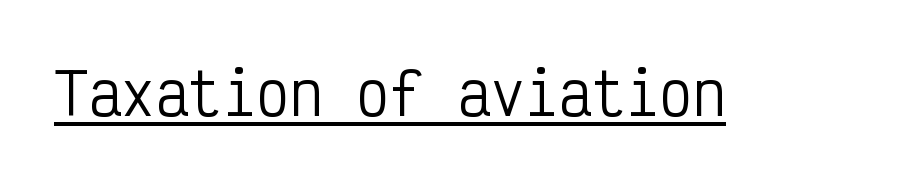
The image shows 56 px regular-weight, condensed sans-serif type, upright, monospaced; set normal letter spacing, underlined; low stroke contrast and a medium x-height.
